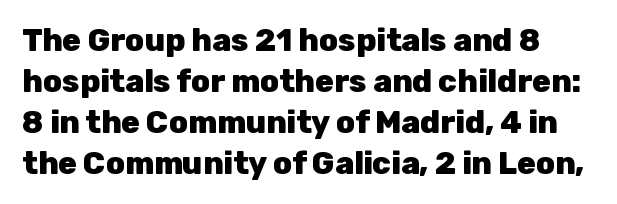
The letters advance in unequal steps, a hallmark of proportional type. Style check: upright. Examine the stroke ends and you'll find no serifs. Notice how thick the strokes are: this is what a full bold looks like.
